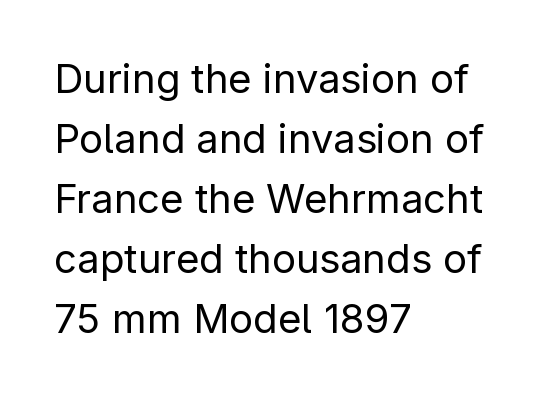
Q: Is the text bold? A: No.
Q: Is the text italic (slanted)? A: No, it is upright.
Q: Is the typeface a serif or a sans-serif typeface? A: Sans-serif.
Q: Is the text underlined? A: No.
Q: How is the paragraph aligned? A: Left-aligned.
Q: Is the spacing between letters normal or unusually wide? A: Normal.
Q: Is the spacing between lines tight, normal or loose? A: Normal.
Q: Width (condensed, normal, or wide)? A: Normal.
Q: Stroke contrast? A: Low.
Q: x-height? A: Medium.
Q: Monospaced? A: No.
